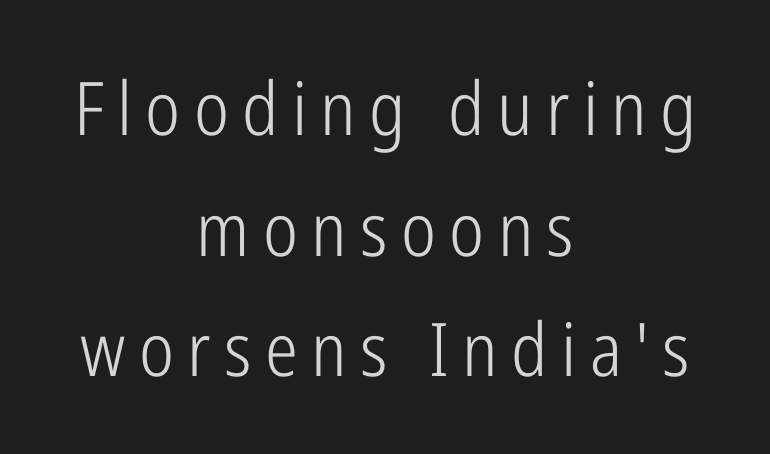
The image shows 74 px light, condensed sans-serif type, upright; set centered, normal line spacing (1.63x), not underlined; low stroke contrast and a medium x-height.
